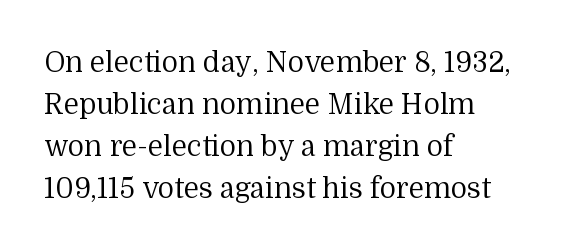
The image shows 28 px regular-weight serif type, upright; set left-aligned, normal line spacing (1.5x), normal letter spacing, not underlined; medium stroke contrast and a medium x-height.
